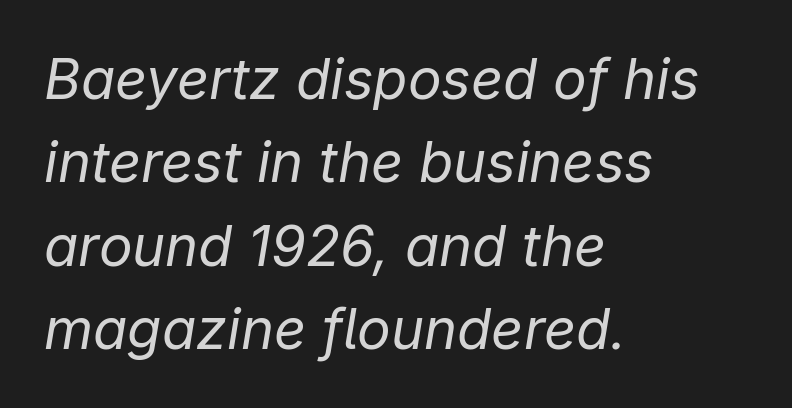
The paragraph has a hard left edge and a soft right edge. The font is comparable to plain body text, perhaps lighter. Slant detected: the letters are inclined. The face used here is rendered with its standard letterfit.
